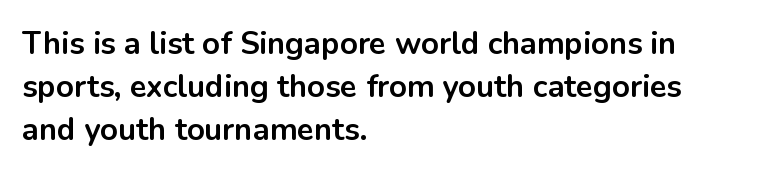
The image shows 31 px bold sans-serif type, upright; set left-aligned, normal line spacing (1.38x), normal letter spacing, not underlined; low stroke contrast and a medium x-height.
